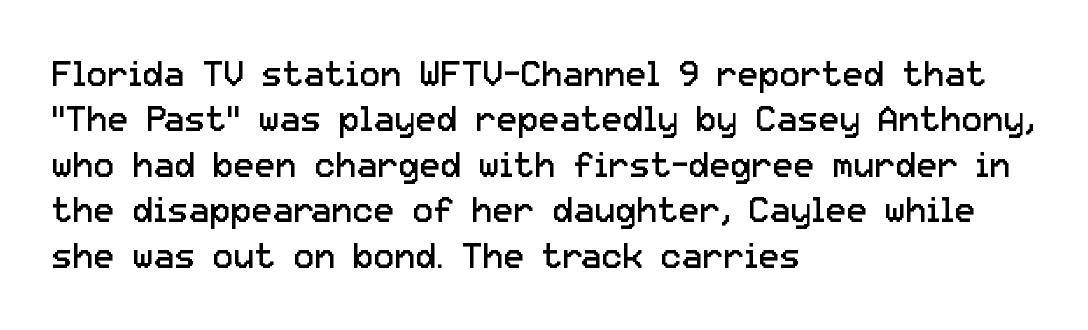
Vertical strokes here are truly vertical. A typesetter would label this face a sans. Character widths vary here, with narrow letters taking less room than wide ones. You could call the tracking neutral — neither tight nor loose. Weight: not bold — regular or lighter. Only glyphs here, with clear space below each row.
